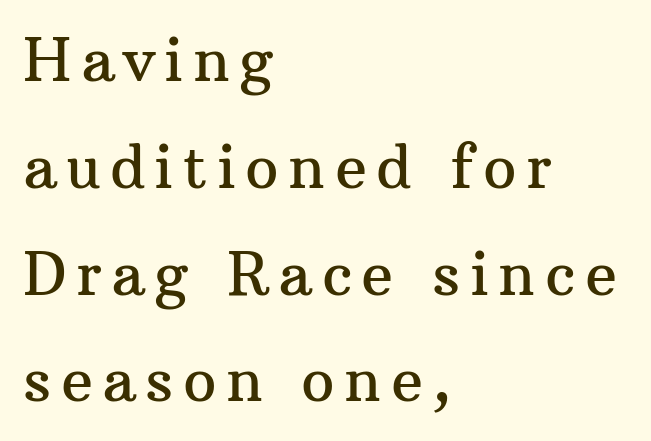
Q: Is the text italic (slanted)? A: No, it is upright.
Q: Is the typeface a serif or a sans-serif typeface? A: Serif.
Q: Is the text underlined? A: No.
Q: How is the paragraph aligned? A: Left-aligned.
Q: Width (condensed, normal, or wide)? A: Normal.
Q: Stroke contrast? A: Medium.
Q: x-height? A: Medium.
Q: Monospaced? A: No.
